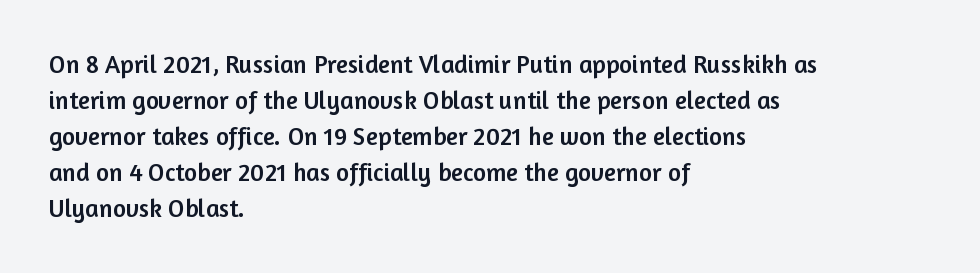
Q: Is the text italic (slanted)? A: No, it is upright.
Q: Is the text underlined? A: No.
Q: How is the paragraph aligned? A: Left-aligned.
Q: Is the spacing between letters normal or unusually wide? A: Normal.
Q: Is the spacing between lines tight, normal or loose? A: Normal.
